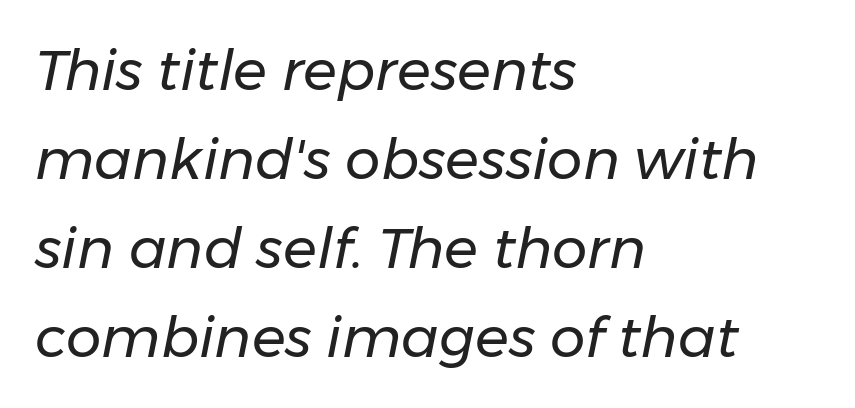
Q: Is the text bold? A: No.
Q: Is the text italic (slanted)? A: Yes, it leans right by about 11 degrees.
Q: Is the text underlined? A: No.
Q: How is the paragraph aligned? A: Left-aligned.
Q: Is the spacing between letters normal or unusually wide? A: Normal.
Q: Is the spacing between lines tight, normal or loose? A: Normal.
Q: Width (condensed, normal, or wide)? A: Normal.
Q: Stroke contrast? A: Low.
Q: x-height? A: Medium.
Q: Monospaced? A: No.
